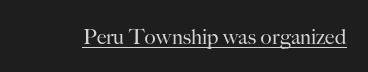
{"italic": "no", "bold": "no", "underline": "yes", "letter_spacing": "normal", "letter_spacing_em": 0.0, "glyph_px": 21}
